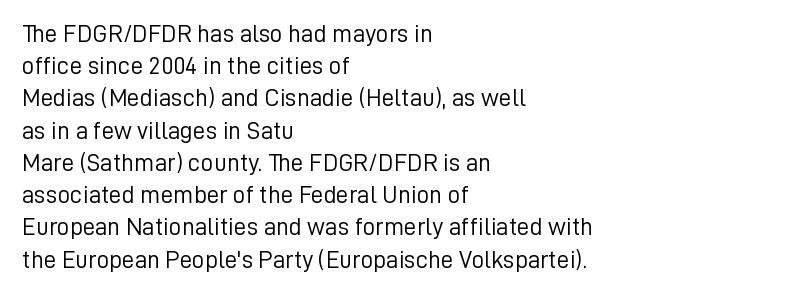
These lines keep a tight, regular rhythm from letter to letter. This sample is left-justified, so line endings fall wherever the words run out. The space between consecutive lines is moderate. Do the letters lean? They stand straight. The passage shown is not underscored anywhere. Stems and bowls with no extra thickness — not bold.
